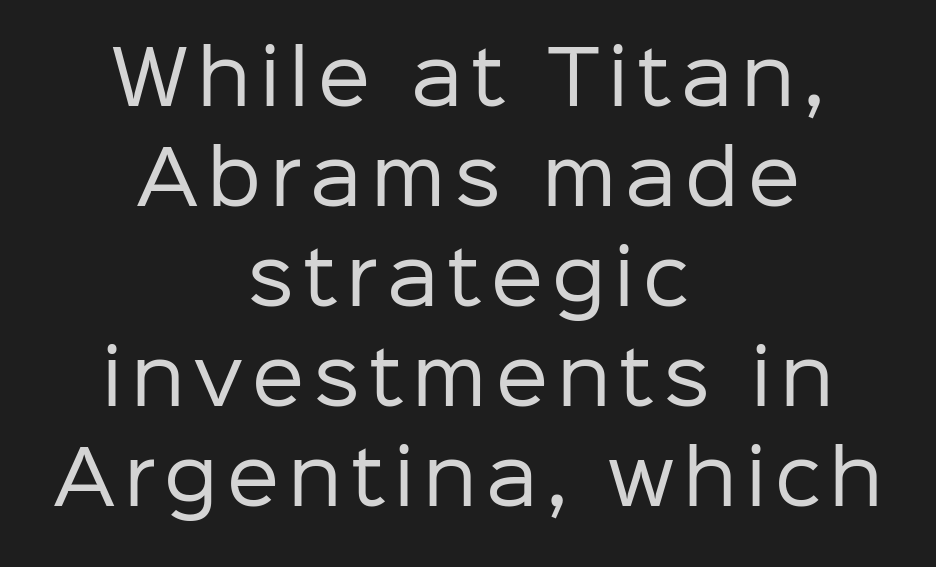
The image shows 74 px regular-weight sans-serif type, upright; set centered, normal line spacing (1.35x), not underlined; low stroke contrast and a medium x-height.
